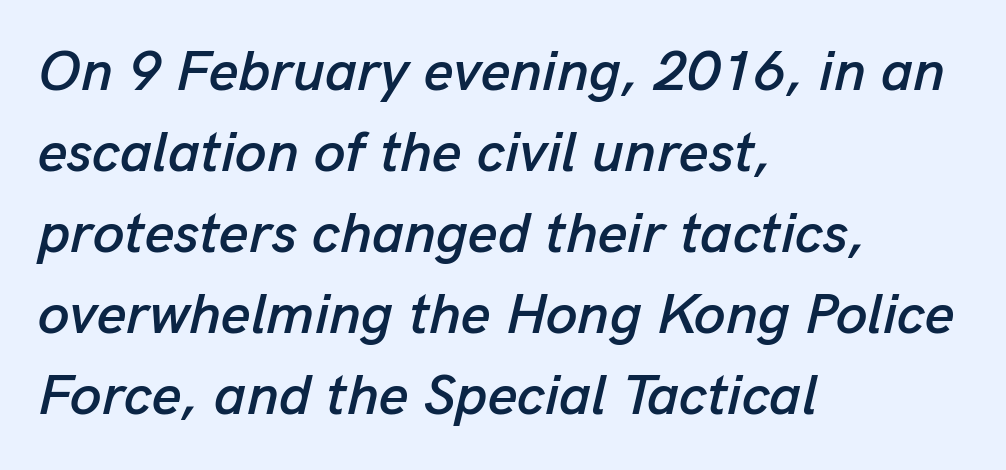
Layout note: lines flush left. The font's italic variant was chosen for this text. How would I describe the line gaps? Plain and ordinary. Type without underlining. Between one letter and the next there's only the usual sliver of space.
